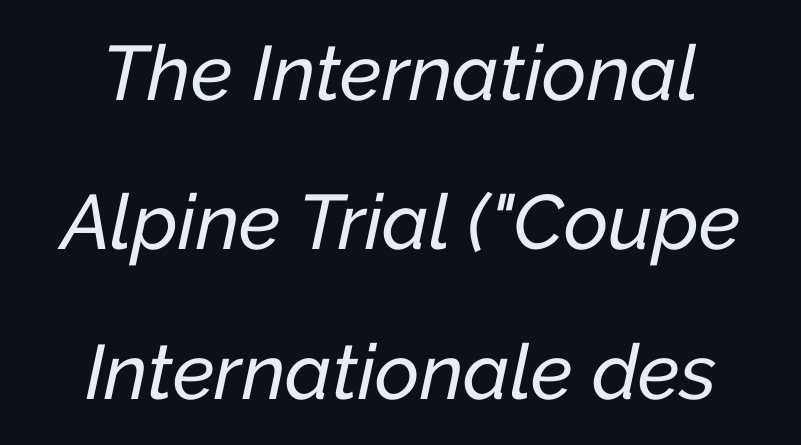
The image shows 77 px text type, italic (leaning right); set centered, loose line spacing (1.94x), normal letter spacing, not underlined; low stroke contrast and a medium x-height.
